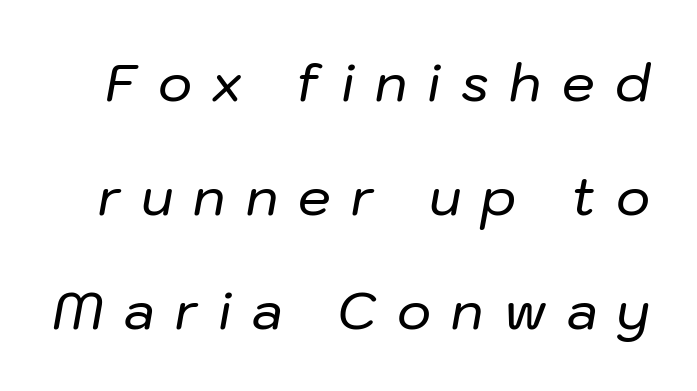
Q: Is the text italic (slanted)? A: Yes, it leans right by about 10 degrees.
Q: Is the text underlined? A: No.
Q: Is the spacing between letters normal or unusually wide? A: Unusually wide.
Q: Is the spacing between lines tight, normal or loose? A: Loose.
Q: Width (condensed, normal, or wide)? A: Normal.
Q: Stroke contrast? A: Low.
Q: x-height? A: Medium.
Q: Monospaced? A: No.
